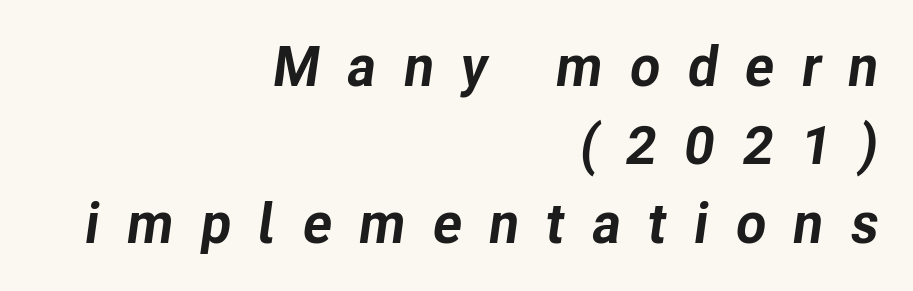
Q: Is the text bold? A: Yes.
Q: Is the text italic (slanted)? A: Yes, it leans right by about 8 degrees.
Q: Is the text underlined? A: No.
Q: How is the paragraph aligned? A: Right-aligned.
Q: Is the spacing between letters normal or unusually wide? A: Unusually wide.
Q: Is the spacing between lines tight, normal or loose? A: Normal.
Q: Width (condensed, normal, or wide)? A: Normal.
Q: Stroke contrast? A: Low.
Q: x-height? A: Medium.
Q: Monospaced? A: No.
